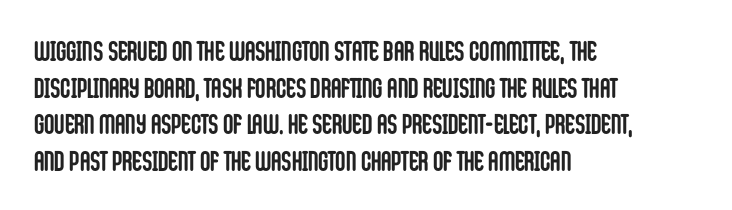
The image shows 28 px semibold, condensed sans-serif type, upright; set left-aligned, normal line spacing (1.31x), normal letter spacing, not underlined; low stroke contrast and a large x-height.
